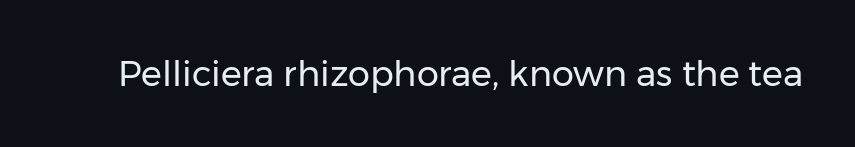
{"serif": "no", "italic": "no", "bold": "no", "weight": "regular", "width": "normal", "stroke_contrast": "low", "x_height": "medium", "monospaced": "no", "underline": "no", "letter_spacing": "normal", "letter_spacing_em": 0.0, "glyph_px": 35}
